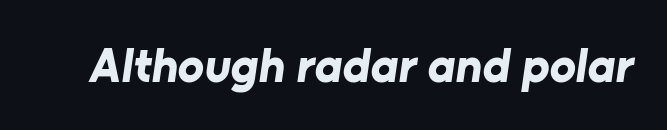
Q: Is the text bold? A: Yes.
Q: Is the typeface a serif or a sans-serif typeface? A: Sans-serif.
Q: Is the text underlined? A: No.
Q: Is the spacing between letters normal or unusually wide? A: Normal.
Q: Width (condensed, normal, or wide)? A: Normal.
Q: Stroke contrast? A: Low.
Q: x-height? A: Medium.
Q: Monospaced? A: No.
